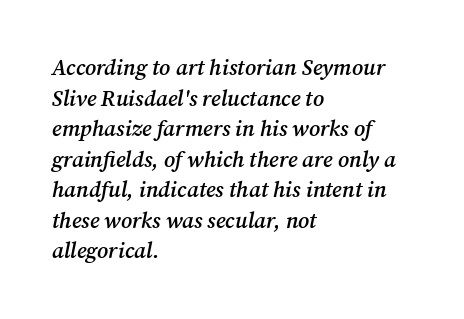
{"italic": "yes", "lean": "right", "slant_degrees": 12, "bold": "semi", "underline": "no", "align": "left", "line_spacing": "normal", "line_spacing_ratio": 1.39, "letter_spacing": "normal", "letter_spacing_em": 0.0, "glyph_px": 22}
